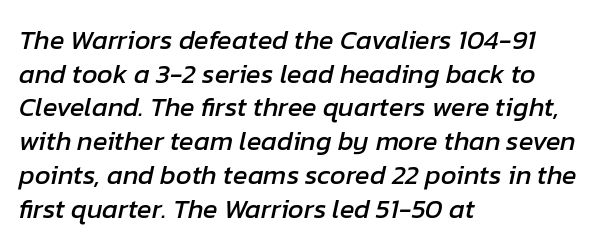
The image shows 27 px text type, italic (leaning right); set left-aligned, normal line spacing (1.25x), normal letter spacing, not underlined.
